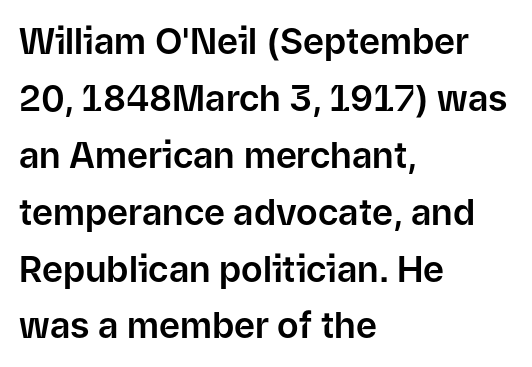
Q: Is the text italic (slanted)? A: No, it is upright.
Q: Is the typeface a serif or a sans-serif typeface? A: Sans-serif.
Q: Is the text underlined? A: No.
Q: How is the paragraph aligned? A: Left-aligned.
Q: Is the spacing between letters normal or unusually wide? A: Normal.
Q: Is the spacing between lines tight, normal or loose? A: Normal.
Q: Width (condensed, normal, or wide)? A: Normal.
Q: Stroke contrast? A: Low.
Q: x-height? A: Medium.
Q: Monospaced? A: No.
